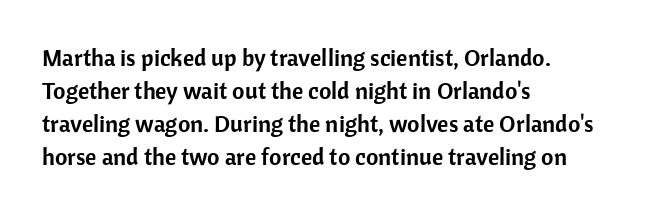
{"italic": "no", "underline": "no", "align": "left", "line_spacing": "normal", "line_spacing_ratio": 1.38, "letter_spacing": "normal", "letter_spacing_em": 0.0, "glyph_px": 24}
